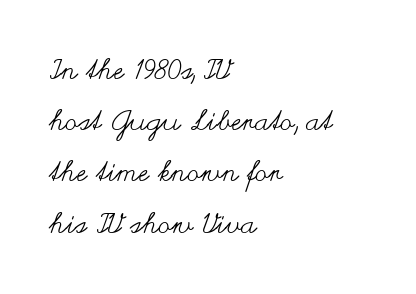
{"bold": "no", "weight": "regular", "width": "wide", "stroke_contrast": "medium", "x_height": "small", "monospaced": "no", "underline": "no", "align": "left", "line_spacing_ratio": 1.83, "letter_spacing": "normal", "letter_spacing_em": 0.0, "glyph_px": 28}
